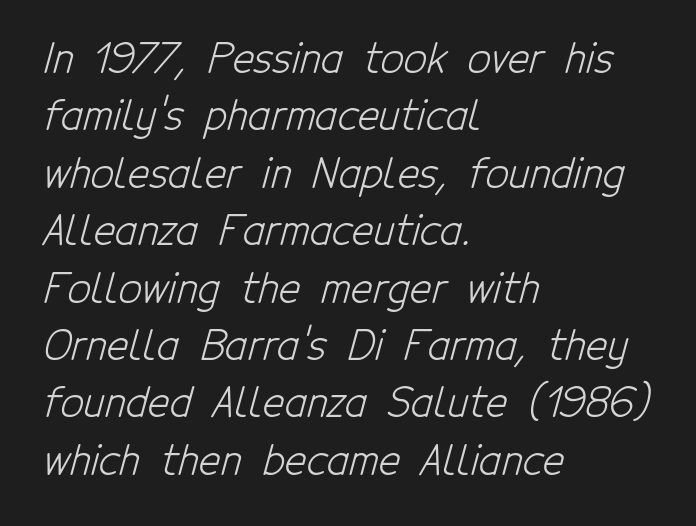
Decoration check: the copy has no underline. No chunkiness to these letters — they're not bold. Teacher's note: observe the even left margin — that is flush-left alignment. Does extra space separate the letters? No, they use regular spacing.
